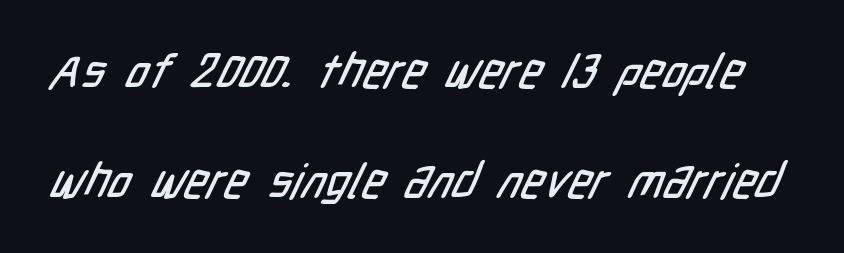
The image shows 48 px condensed sans-serif type; set loose line spacing (2.29x), normal letter spacing, not underlined; low stroke contrast and a medium x-height.
